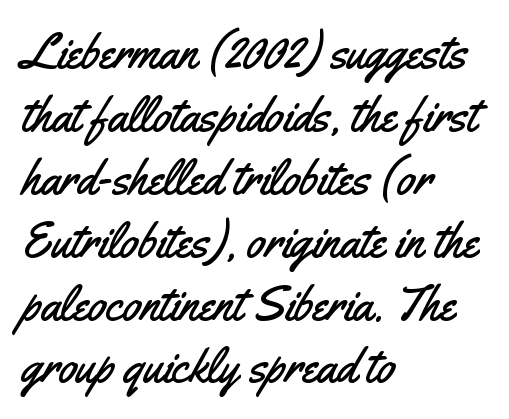
Q: Is the text italic (slanted)? A: Yes.
Q: Is the typeface a serif or a sans-serif typeface? A: Sans-serif.
Q: Is the text underlined? A: No.
Q: How is the paragraph aligned? A: Left-aligned.
Q: Is the spacing between letters normal or unusually wide? A: Normal.
Q: Is the spacing between lines tight, normal or loose? A: Normal.
Q: Width (condensed, normal, or wide)? A: Condensed.
Q: Stroke contrast? A: Medium.
Q: x-height? A: Small.
Q: Monospaced? A: No.
